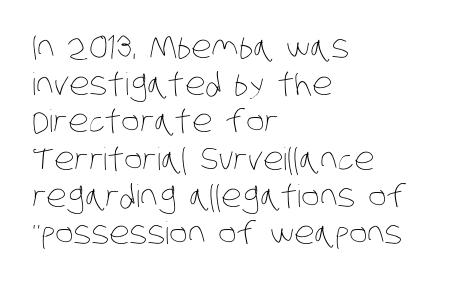
Q: Is the text bold? A: No.
Q: Is the text underlined? A: No.
Q: How is the paragraph aligned? A: Left-aligned.
Q: Is the spacing between letters normal or unusually wide? A: Normal.
Q: Width (condensed, normal, or wide)? A: Condensed.
Q: Stroke contrast? A: Low.
Q: x-height? A: Large.
Q: Monospaced? A: No.
